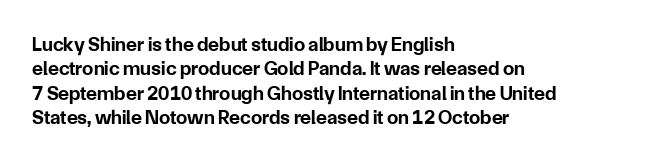
{"italic": "no", "bold": "yes", "underline": "no", "align": "left", "line_spacing_ratio": 1.22, "letter_spacing": "normal", "letter_spacing_em": 0.0, "glyph_px": 20}
